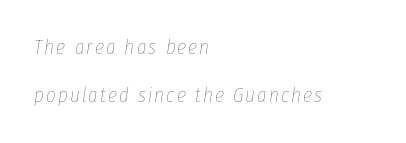
{"italic": "yes", "lean": "right", "slant_degrees": 8, "bold": "no", "underline": "no", "align": "left", "line_spacing": "loose", "line_spacing_ratio": 2.29, "glyph_px": 21}
